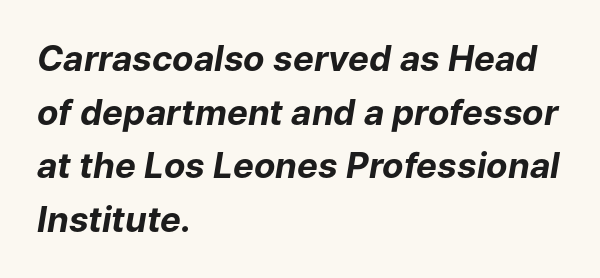
The image shows 35 px bold type, italic (leaning right); set left-aligned, normal line spacing (1.53x), normal letter spacing, not underlined; low stroke contrast and a medium x-height.
